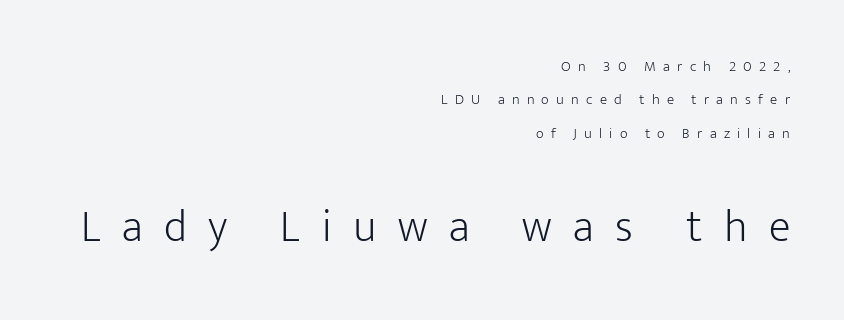
Which of the two is more prominent by size? The second, at the bottom. Leftover space on each line is placed entirely before the opening word. Beneath every word, the page is bare. The letters look calm and open, with moderate or lighter stems.
